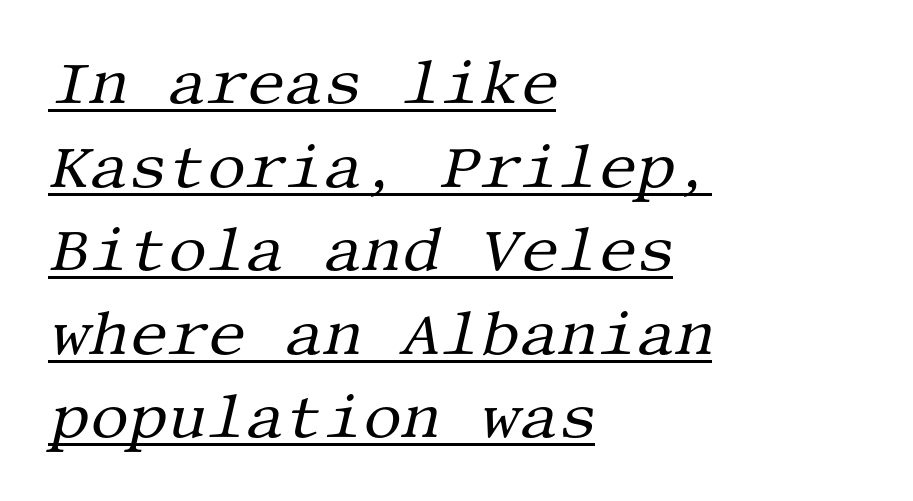
{"serif": "yes", "italic": "yes", "lean": "right", "slant_degrees": 13, "bold": "no", "weight": "regular", "width": "normal", "stroke_contrast": "medium", "x_height": "large", "underline": "yes", "align": "left", "line_spacing": "normal", "line_spacing_ratio": 1.37, "letter_spacing": "normal", "letter_spacing_em": 0.0, "glyph_px": 61}
